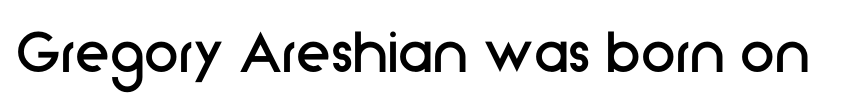
Q: Is the text bold? A: No.
Q: Is the text italic (slanted)? A: No, it is upright.
Q: Is the typeface a serif or a sans-serif typeface? A: Sans-serif.
Q: Is the text underlined? A: No.
Q: Is the spacing between letters normal or unusually wide? A: Normal.
Q: Width (condensed, normal, or wide)? A: Normal.
Q: Stroke contrast? A: Low.
Q: x-height? A: Medium.
Q: Monospaced? A: No.
